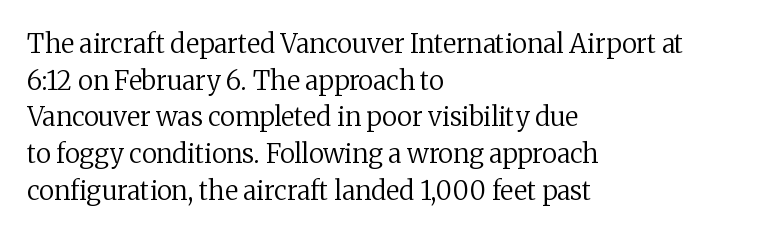
The image shows 26 px text type, upright; set left-aligned, normal line spacing (1.41x), normal letter spacing, not underlined.
